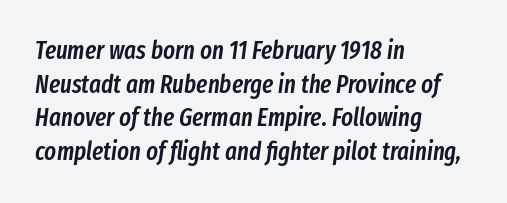
The image shows 25 px text type, italic (leaning right); set left-aligned, normal line spacing (1.35x), normal letter spacing, not underlined.
